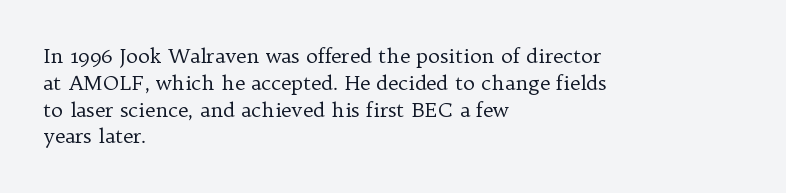
{"italic": "no", "bold": "no", "underline": "no", "align": "left", "line_spacing": "normal", "line_spacing_ratio": 1.34, "letter_spacing": "normal", "letter_spacing_em": 0.0, "glyph_px": 20}
